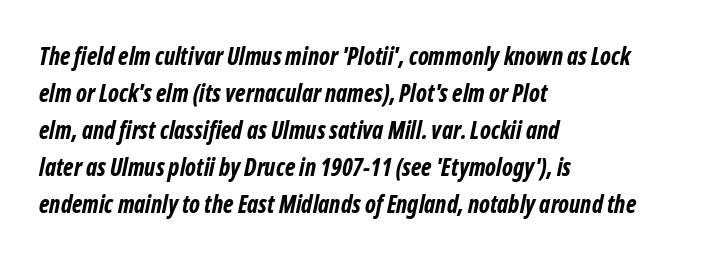
{"bold": "yes", "underline": "no", "align": "left", "line_spacing": "normal", "line_spacing_ratio": 1.54, "letter_spacing": "normal", "letter_spacing_em": 0.0, "glyph_px": 24}
